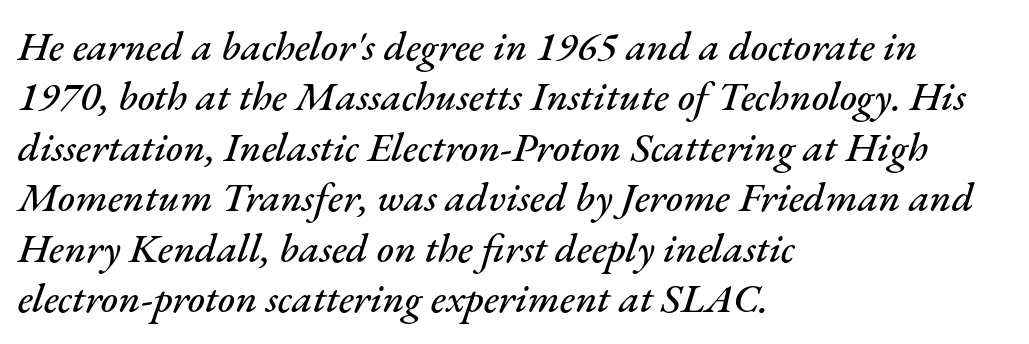
The image shows 41 px text type, italic (leaning right); set left-aligned, line spacing 1.23x, normal letter spacing, not underlined; medium stroke contrast and a small x-height.
